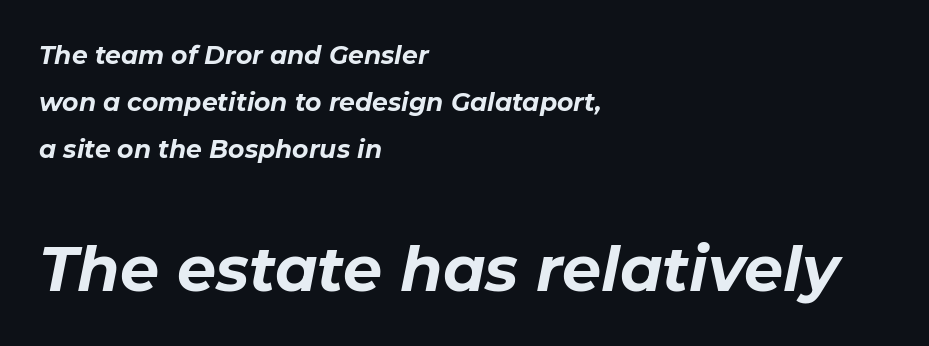
Do the characters align in a grid? No, the font is proportional. The composition opens small and finishes big. The horizontal fit of the characters is conventional and even. The foot of each line stays bare and open.
